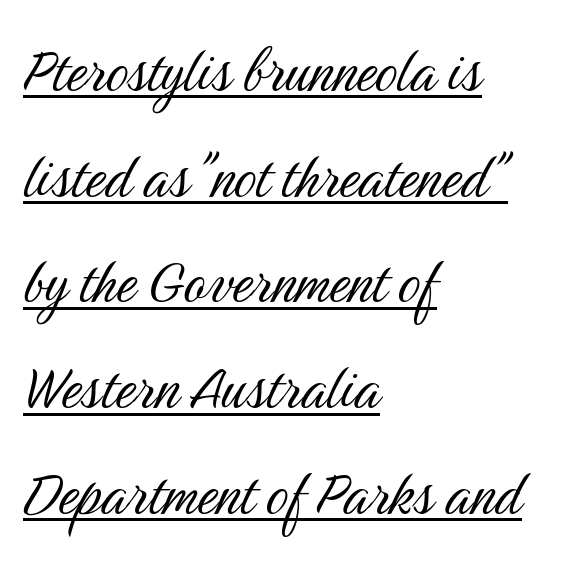
A typesetter would call this proportional, since set widths differ per character. Line starts are locked; line ends wander. Caption: standard tracking, unaltered.
